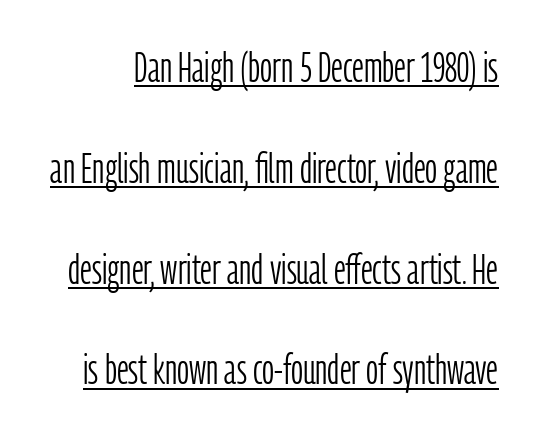
Compared with typical paragraphs, the rows here are farther apart. No chunkiness to these letters — they're not bold. The text was rendered using a sans face with plain stroke endings. Short note: letters normally spaced. The rendered words wear a rule along their underside. You could not count columns in this text — the font is proportionally spaced.
